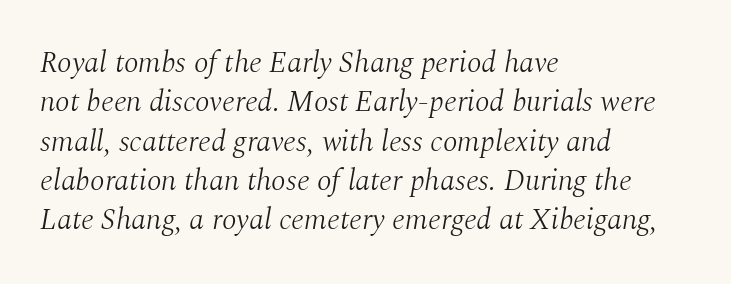
Q: Is the text bold? A: No.
Q: Is the text italic (slanted)? A: Yes, it leans right by about 10 degrees.
Q: Is the typeface a serif or a sans-serif typeface? A: Serif.
Q: Is the text underlined? A: No.
Q: How is the paragraph aligned? A: Left-aligned.
Q: Is the spacing between letters normal or unusually wide? A: Normal.
Q: Is the spacing between lines tight, normal or loose? A: Normal.
Q: Width (condensed, normal, or wide)? A: Normal.
Q: Stroke contrast? A: Medium.
Q: x-height? A: Medium.
Q: Monospaced? A: No.
